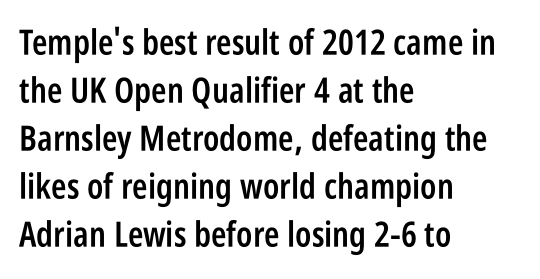
The image shows 35 px semibold, condensed sans-serif type, upright; set left-aligned, normal line spacing (1.37x), normal letter spacing, not underlined; low stroke contrast and a large x-height.
